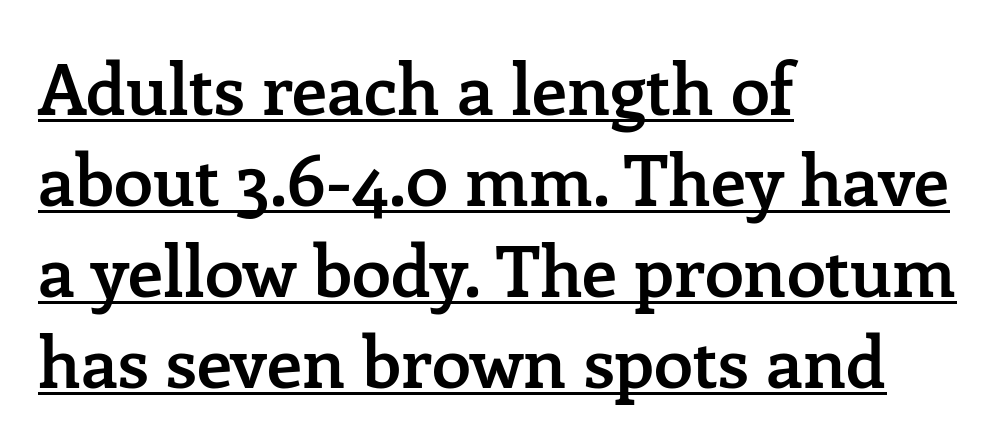
The image shows 71 px semibold serif type, upright; set left-aligned, normal line spacing (1.28x), normal letter spacing, underlined; low stroke contrast and a medium x-height.
